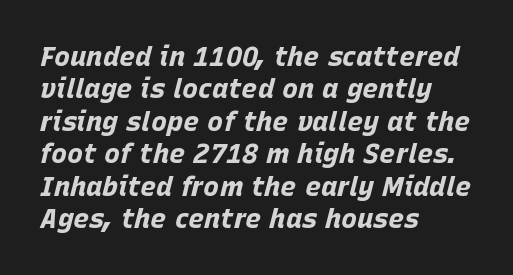
{"italic": "yes", "lean": "right", "slant_degrees": 15, "bold": "yes", "underline": "no", "align": "left", "line_spacing_ratio": 1.2, "letter_spacing": "normal", "letter_spacing_em": 0.0, "glyph_px": 27}
